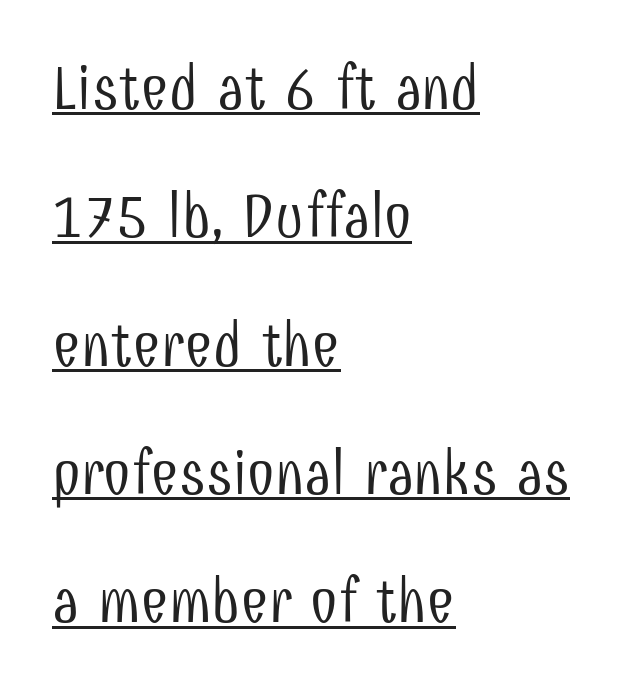
Q: Is the text bold? A: No.
Q: Is the text italic (slanted)? A: No, it is upright.
Q: Is the typeface a serif or a sans-serif typeface? A: Sans-serif.
Q: Is the text underlined? A: Yes.
Q: How is the paragraph aligned? A: Left-aligned.
Q: Is the spacing between letters normal or unusually wide? A: Normal.
Q: Is the spacing between lines tight, normal or loose? A: Loose.
Q: Width (condensed, normal, or wide)? A: Condensed.
Q: Stroke contrast? A: Low.
Q: x-height? A: Medium.
Q: Monospaced? A: No.
